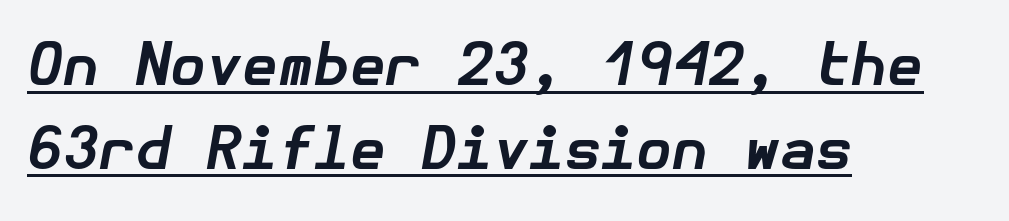
Q: Is the text bold? A: Yes.
Q: Is the text italic (slanted)? A: Yes, it leans right by about 10 degrees.
Q: Is the text underlined? A: Yes.
Q: How is the paragraph aligned? A: Left-aligned.
Q: Is the spacing between letters normal or unusually wide? A: Normal.
Q: Is the spacing between lines tight, normal or loose? A: Normal.
Q: Width (condensed, normal, or wide)? A: Normal.
Q: Stroke contrast? A: Low.
Q: x-height? A: Medium.
